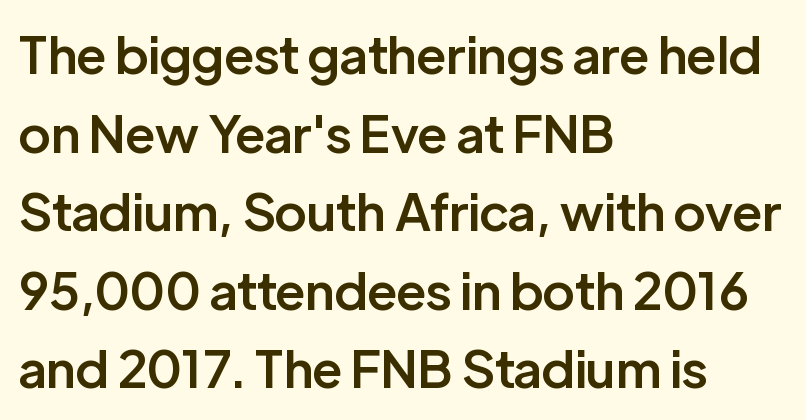
Q: Is the text bold? A: Semi-bold.
Q: Is the text italic (slanted)? A: No, it is upright.
Q: Is the typeface a serif or a sans-serif typeface? A: Sans-serif.
Q: Is the text underlined? A: No.
Q: How is the paragraph aligned? A: Left-aligned.
Q: Is the spacing between letters normal or unusually wide? A: Normal.
Q: Is the spacing between lines tight, normal or loose? A: Normal.
Q: Width (condensed, normal, or wide)? A: Normal.
Q: Stroke contrast? A: Low.
Q: x-height? A: Medium.
Q: Monospaced? A: No.
